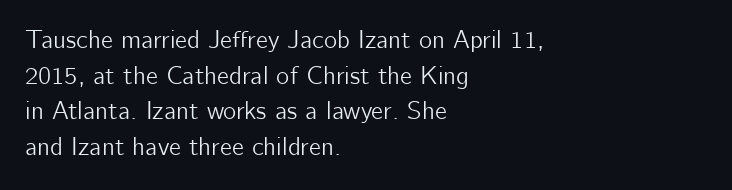
The image shows 25 px text type, upright; set left-aligned, normal line spacing (1.43x), normal letter spacing, not underlined.
